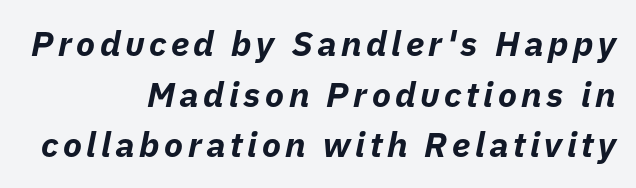
The image shows 35 px bold type, italic (leaning right); set right-aligned, normal line spacing (1.45x), not underlined; low stroke contrast and a medium x-height.
